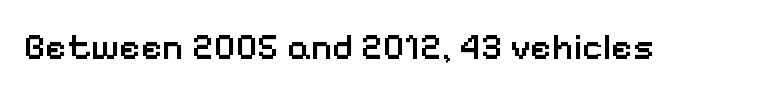
The image shows 37 px semibold sans-serif type, upright; set normal letter spacing, not underlined; low stroke contrast and a medium x-height.
